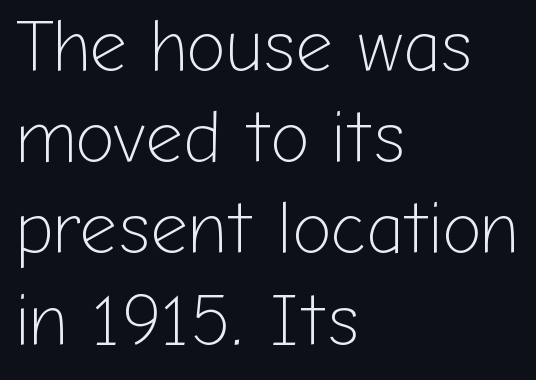
Q: Is the text bold? A: No.
Q: Is the text italic (slanted)? A: No, it is upright.
Q: Is the typeface a serif or a sans-serif typeface? A: Sans-serif.
Q: Is the text underlined? A: No.
Q: How is the paragraph aligned? A: Left-aligned.
Q: Is the spacing between letters normal or unusually wide? A: Normal.
Q: Is the spacing between lines tight, normal or loose? A: Normal.
Q: Width (condensed, normal, or wide)? A: Normal.
Q: Stroke contrast? A: Low.
Q: x-height? A: Medium.
Q: Monospaced? A: No.
